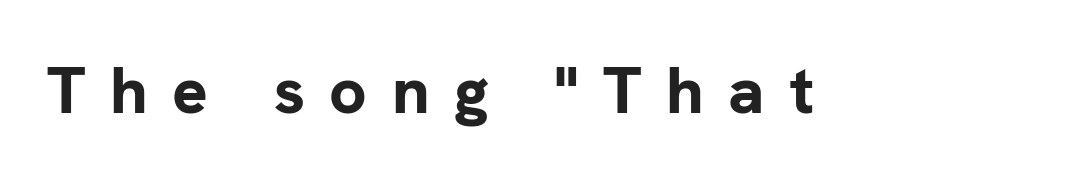
Q: Is the text bold? A: Yes.
Q: Is the text italic (slanted)? A: No, it is upright.
Q: Is the typeface a serif or a sans-serif typeface? A: Sans-serif.
Q: Is the text underlined? A: No.
Q: Is the spacing between letters normal or unusually wide? A: Unusually wide.
Q: Width (condensed, normal, or wide)? A: Normal.
Q: Stroke contrast? A: Low.
Q: x-height? A: Medium.
Q: Monospaced? A: No.
